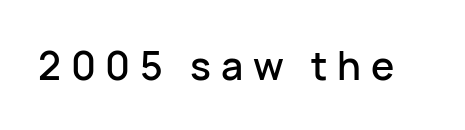
Q: Is the text italic (slanted)? A: No, it is upright.
Q: Is the typeface a serif or a sans-serif typeface? A: Sans-serif.
Q: Is the text underlined? A: No.
Q: Is the spacing between letters normal or unusually wide? A: Unusually wide.
Q: Width (condensed, normal, or wide)? A: Normal.
Q: Stroke contrast? A: Low.
Q: x-height? A: Medium.
Q: Monospaced? A: No.
